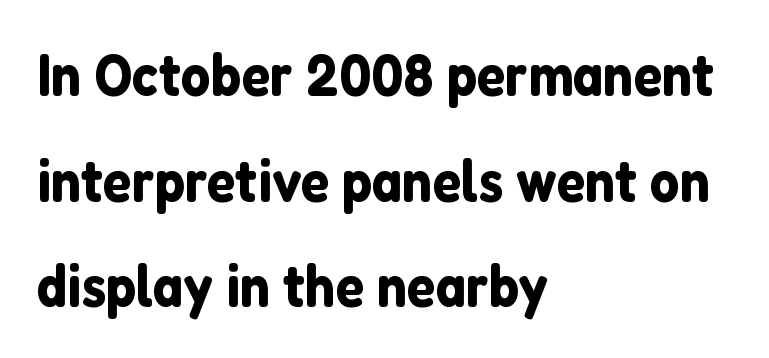
{"serif": "no", "italic": "no", "width": "normal", "stroke_contrast": "low", "x_height": "medium", "monospaced": "no", "underline": "no", "align": "left", "line_spacing_ratio": 1.79, "letter_spacing": "normal", "letter_spacing_em": 0.0, "glyph_px": 59}
